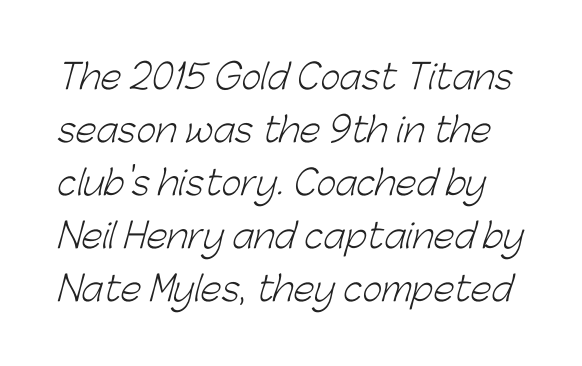
These lines are rendered in a variable-pitch font. Descenders hang freely into open space. The letterforms sit at book weight or below. Is there much room between lines? A standard amount, neither cramped nor airy. The type family on display is of the sans-serif kind. Students, note that the glyphs here touch the page at normal intervals.
